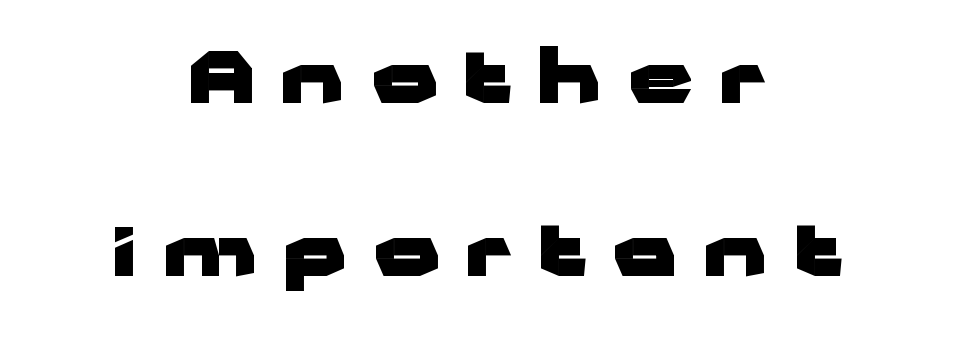
Regarding serifs, this sample does without them. These lines were composed using upright roman letters. Each letter keeps its own natural width here, so spacing adapts to shape. These words are printed bold, with thick strokes throughout.
